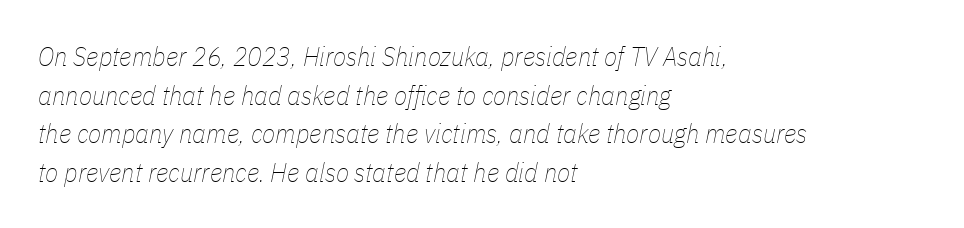
Q: Is the text bold? A: No.
Q: Is the text italic (slanted)? A: Yes, it leans right by about 11 degrees.
Q: Is the text underlined? A: No.
Q: How is the paragraph aligned? A: Left-aligned.
Q: Is the spacing between letters normal or unusually wide? A: Normal.
Q: Is the spacing between lines tight, normal or loose? A: Normal.
